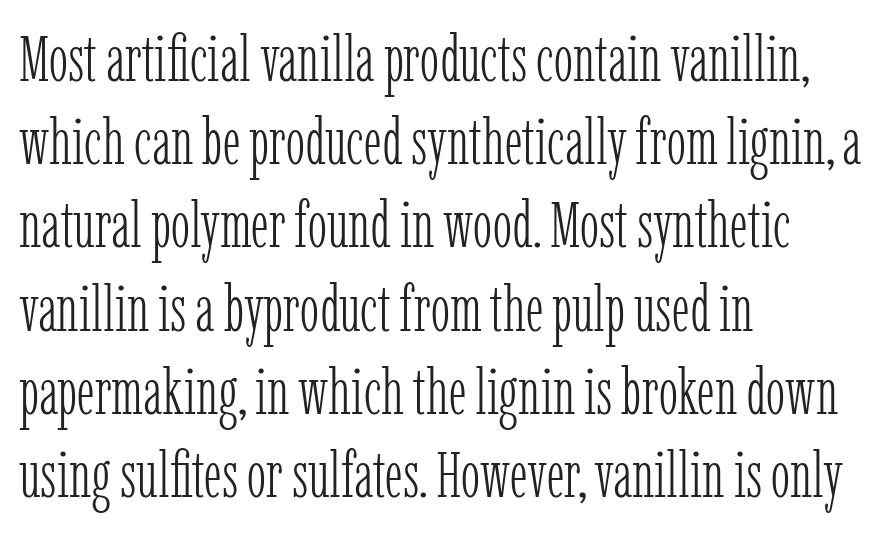
Ink coverage per letter is moderate at most. Line beginnings align vertically; line endings do not. If you measured baseline to baseline, you'd find a middling distance. You could call the tracking neutral — neither tight nor loose. Rendered with straight, roman letterforms.
